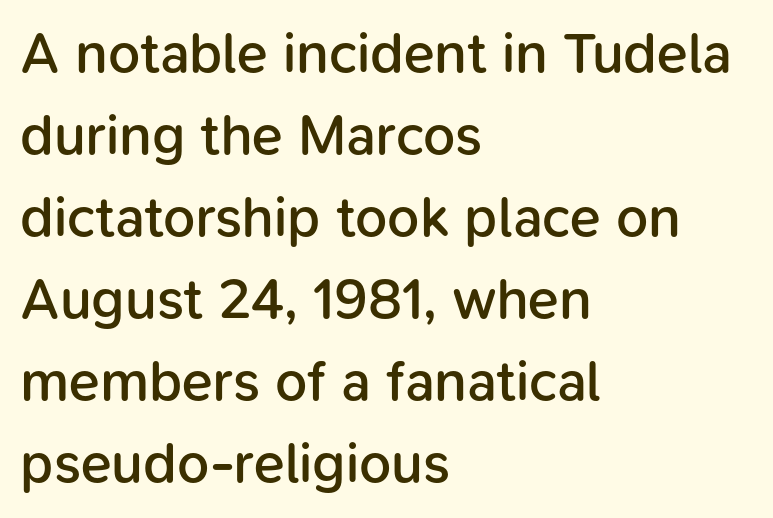
The image shows 57 px semibold sans-serif type, upright; set left-aligned, normal line spacing (1.44x), normal letter spacing, not underlined; low stroke contrast and a medium x-height.
